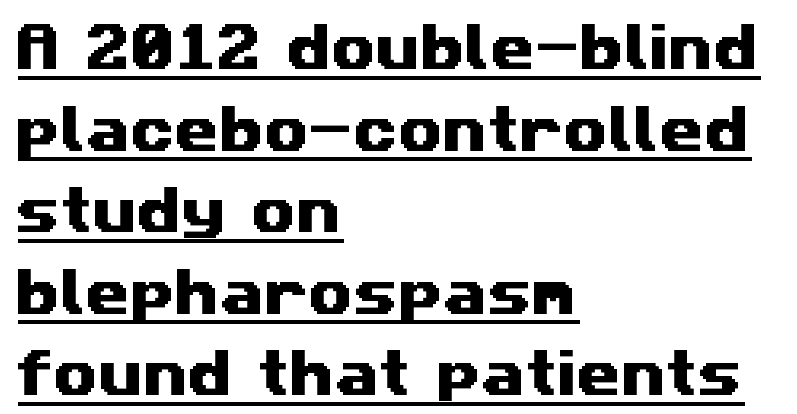
The image shows 51 px wide sans-serif type; set left-aligned, normal line spacing (1.6x), normal letter spacing, underlined; medium stroke contrast and a medium x-height.
